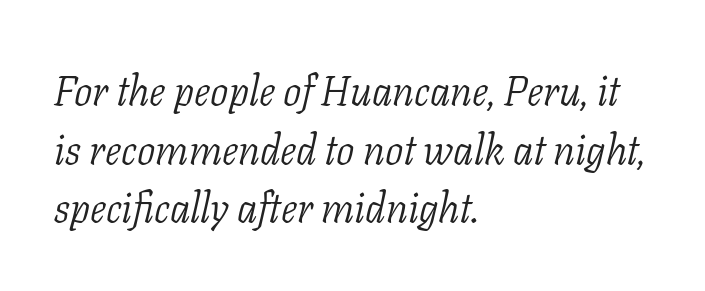
The image shows 41 px light serif type, italic (leaning right); set left-aligned, normal line spacing (1.43x), normal letter spacing, not underlined; low stroke contrast and a medium x-height.
